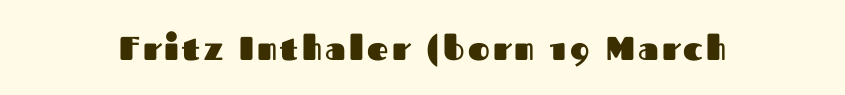
The image shows 33 px heavy sans-serif type, upright; set not underlined; medium stroke contrast and a medium x-height.
